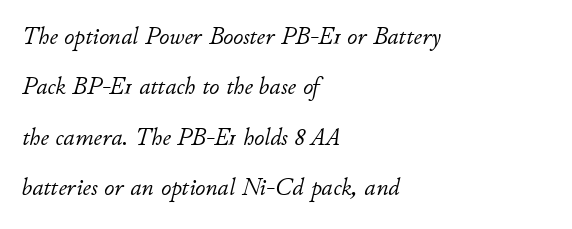
{"italic": "yes", "lean": "right", "slant_degrees": 11, "bold": "no", "underline": "no", "align": "left", "line_spacing": "loose", "line_spacing_ratio": 2.02, "letter_spacing": "normal", "letter_spacing_em": 0.0, "glyph_px": 25}
